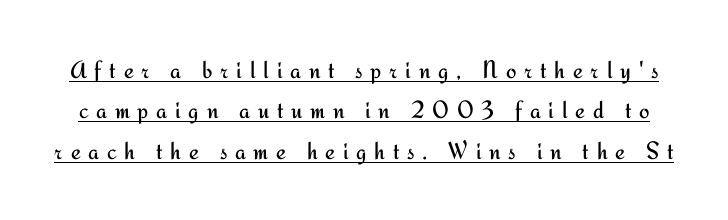
Q: Is the text bold? A: No.
Q: Is the text italic (slanted)? A: No, it is upright.
Q: Is the text underlined? A: Yes.
Q: Is the spacing between letters normal or unusually wide? A: Unusually wide.
Q: Is the spacing between lines tight, normal or loose? A: Normal.
